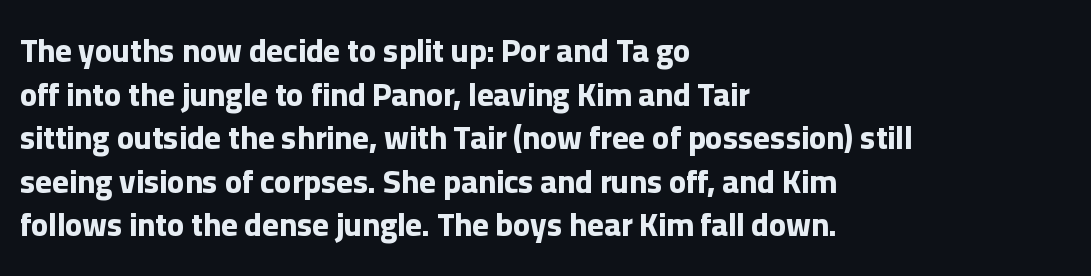
Q: Is the text bold? A: Yes.
Q: Is the text italic (slanted)? A: No, it is upright.
Q: Is the typeface a serif or a sans-serif typeface? A: Sans-serif.
Q: Is the text underlined? A: No.
Q: How is the paragraph aligned? A: Left-aligned.
Q: Is the spacing between letters normal or unusually wide? A: Normal.
Q: Is the spacing between lines tight, normal or loose? A: Normal.
Q: Width (condensed, normal, or wide)? A: Normal.
Q: Stroke contrast? A: Low.
Q: x-height? A: Medium.
Q: Monospaced? A: No.
